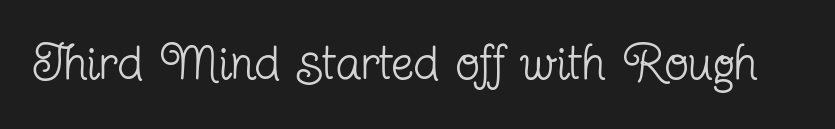
{"serif": "yes", "italic": "no", "bold": "no", "weight": "regular", "width": "condensed", "stroke_contrast": "low", "x_height": "medium", "monospaced": "no", "underline": "no", "letter_spacing": "normal", "letter_spacing_em": 0.0, "glyph_px": 50}
